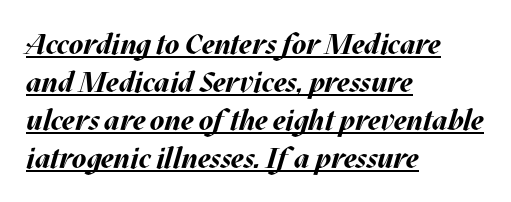
{"italic": "yes", "lean": "right", "slant_degrees": 17, "bold": "yes", "weight": "bold", "width": "normal", "stroke_contrast": "medium", "x_height": "large", "monospaced": "no", "underline": "yes", "align": "left", "line_spacing": "normal", "line_spacing_ratio": 1.31, "letter_spacing": "normal", "letter_spacing_em": 0.0, "glyph_px": 29}
